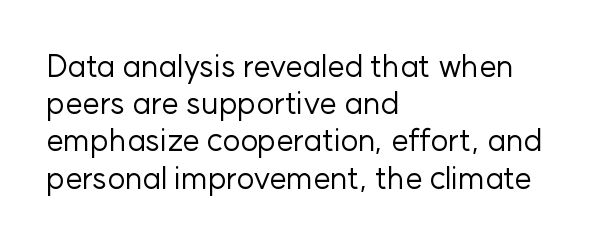
Q: Is the text bold? A: No.
Q: Is the text italic (slanted)? A: No, it is upright.
Q: Is the typeface a serif or a sans-serif typeface? A: Sans-serif.
Q: Is the text underlined? A: No.
Q: How is the paragraph aligned? A: Left-aligned.
Q: Is the spacing between letters normal or unusually wide? A: Normal.
Q: Width (condensed, normal, or wide)? A: Normal.
Q: Stroke contrast? A: Low.
Q: x-height? A: Medium.
Q: Monospaced? A: No.
